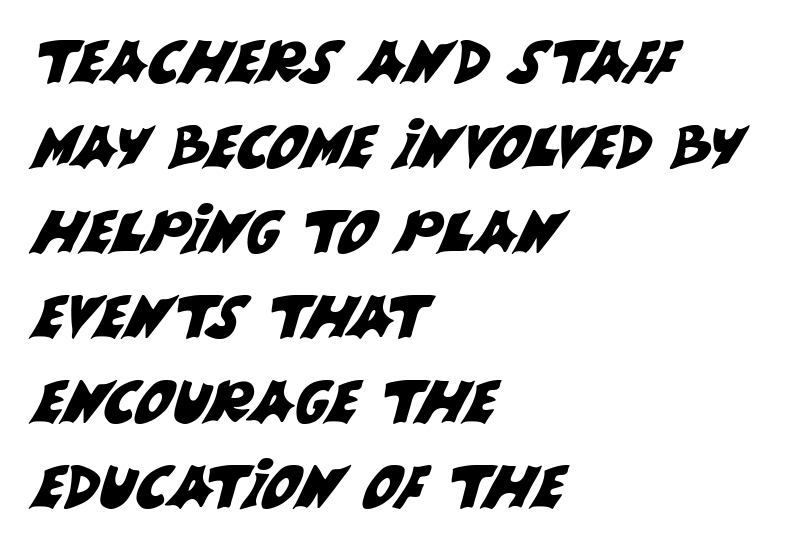
The image shows 59 px sans-serif type; set left-aligned, normal line spacing (1.44x), normal letter spacing, not underlined; medium stroke contrast and a large x-height.
